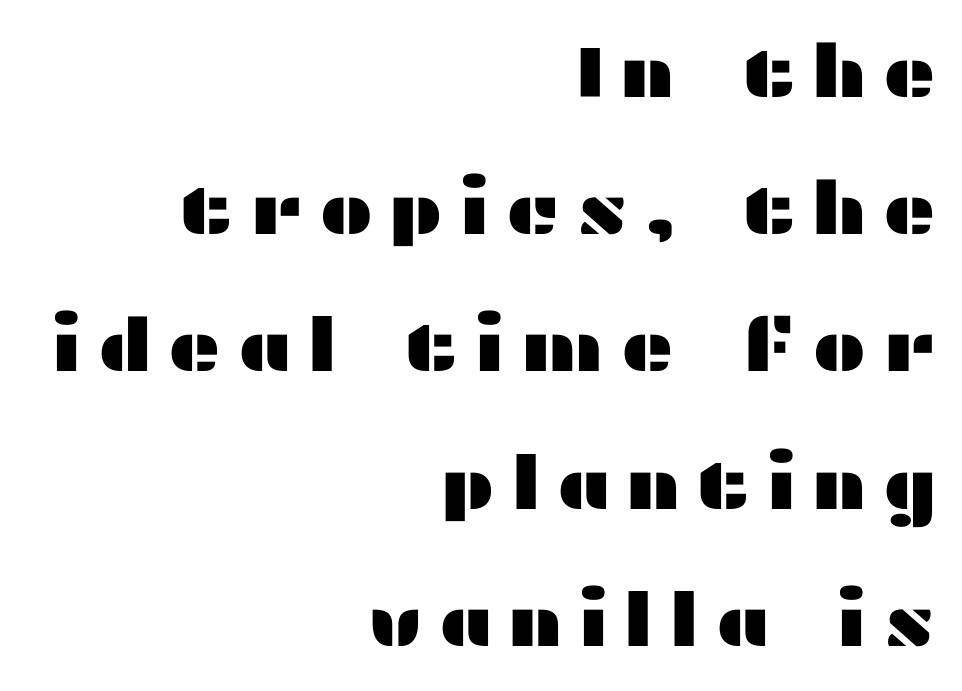
The type family on display is of the sans-serif kind. Character widths vary here, with narrow letters taking less room than wide ones. Every row of glyphs terminates at an identical x-position on the right. Anything drawn beneath the words? Only blank space. Between one letter and the next there's a generous, obvious gap.
